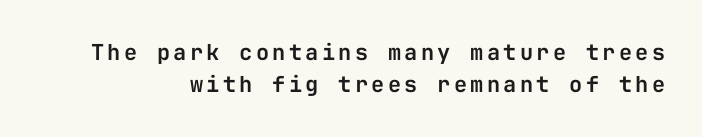
Q: Is the text italic (slanted)? A: No, it is upright.
Q: Is the text underlined? A: No.
Q: Is the spacing between lines tight, normal or loose? A: Normal.
